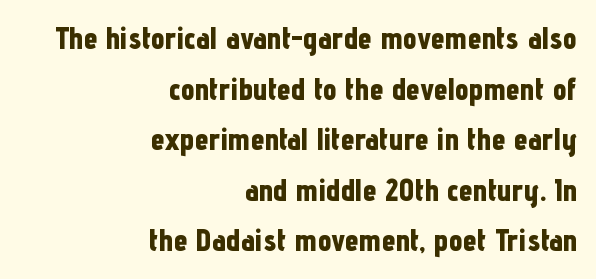
Q: Is the text bold? A: Yes.
Q: Is the text italic (slanted)? A: No, it is upright.
Q: Is the typeface a serif or a sans-serif typeface? A: Sans-serif.
Q: Is the text underlined? A: No.
Q: How is the paragraph aligned? A: Right-aligned.
Q: Is the spacing between letters normal or unusually wide? A: Normal.
Q: Is the spacing between lines tight, normal or loose? A: Normal.
Q: Width (condensed, normal, or wide)? A: Condensed.
Q: Stroke contrast? A: Low.
Q: x-height? A: Medium.
Q: Monospaced? A: No.
